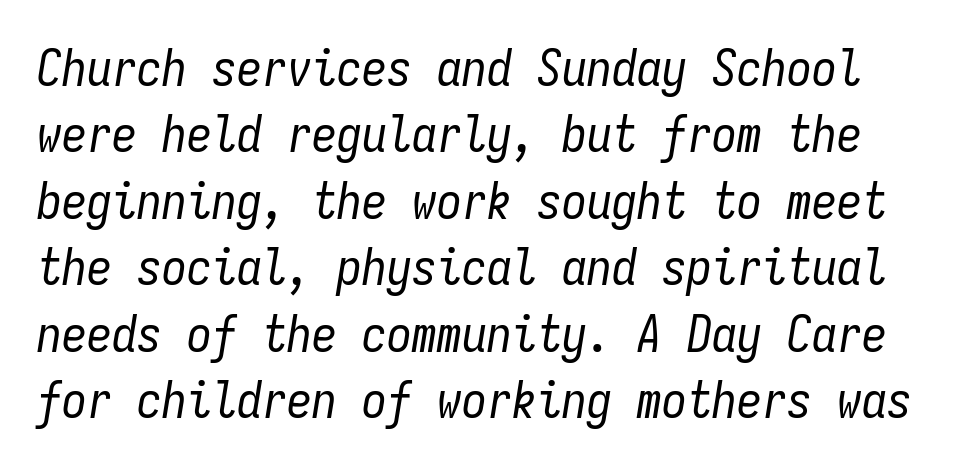
Is there much room between lines? A standard amount, neither cramped nor airy. Counters stay open thanks to moderate or lighter strokes. Would a proofreader flag this as italicized? Yes. The face used here is monospaced, like something from a code editor.
